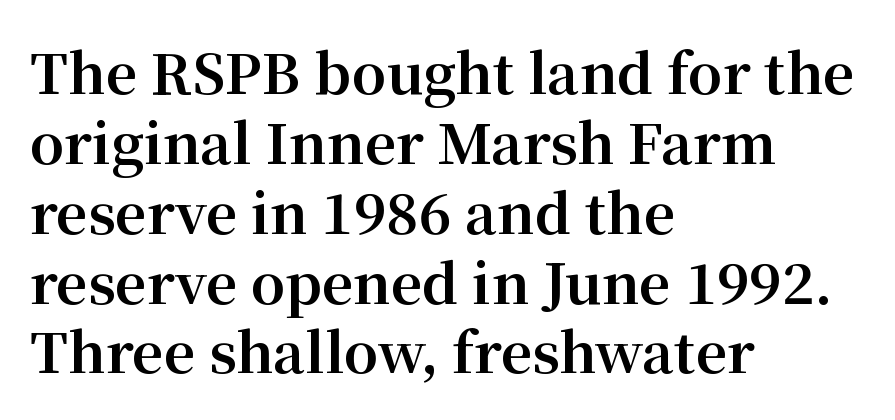
The image shows 55 px bold serif type, upright; set left-aligned, normal line spacing (1.27x), normal letter spacing, not underlined; medium stroke contrast and a medium x-height.
